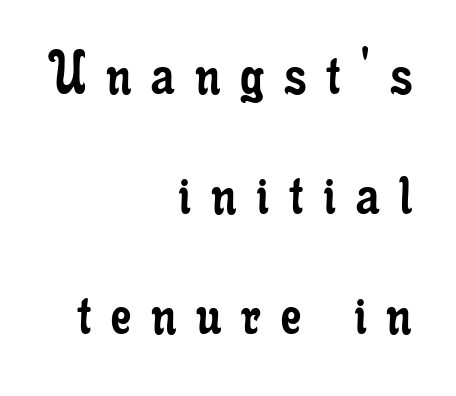
Nobody drew a line under any word here. Notice how the stems are strictly vertical — no italics here. Spacing verdict: proportional, widths tailored to each character. This rendering uses right alignment, leaving the left contour irregular. This rendering employs a face with finishing strokes, i.e., a serif. No heavy texture on the line: the type isn't bold.
